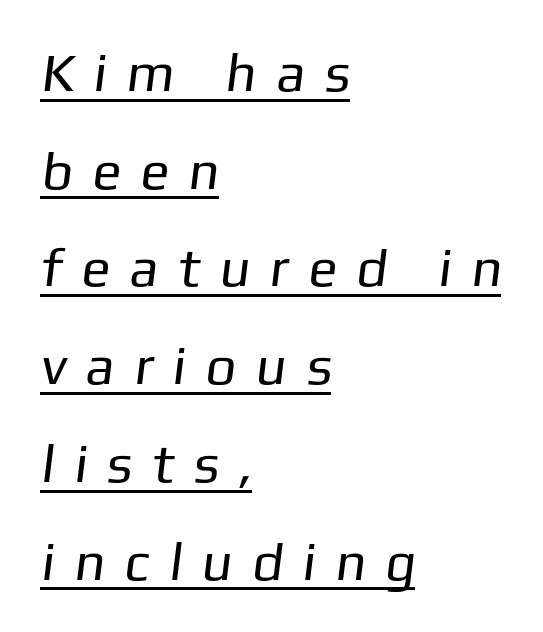
Note the varied advance widths — an 'i' is clearly narrower than an 'm'. The passage is arranged the way most books set body copy — flush left. Weight: in the light-to-regular range. These lines are composed in type without serifs. This sample uses expanded letter spacing, leaving extra air between glyphs. Students, observe the line beneath the letters — that is underlining.
